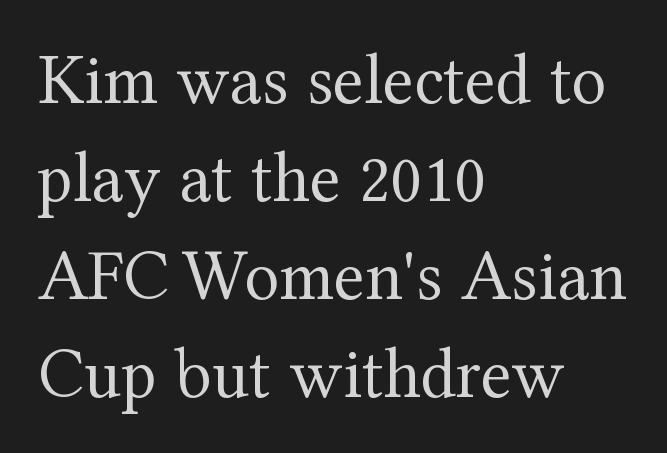
The image shows 72 px regular-weight serif type, upright; set left-aligned, normal line spacing (1.36x), normal letter spacing, not underlined; medium stroke contrast and a medium x-height.
